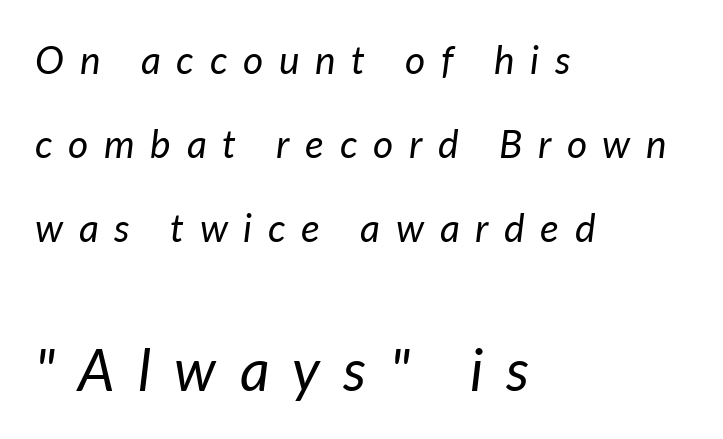
{"italic": "yes", "lean": "right", "slant_degrees": 7, "bold": "no", "weight": "regular", "width": "normal", "stroke_contrast": "low", "x_height": "medium", "monospaced": "no", "underline": "no", "align": "left", "line_spacing": "loose", "line_spacing_ratio": 2.15, "letter_spacing": "wide", "letter_spacing_em": 0.4, "larger_block": "second", "size_ratio": 1.49, "glyph_px": 58}
